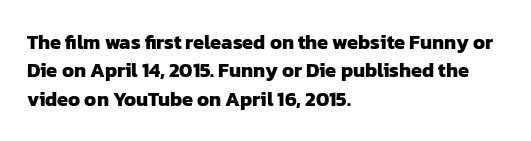
{"bold": "yes", "underline": "no", "align": "left", "line_spacing": "normal", "line_spacing_ratio": 1.42, "letter_spacing": "normal", "letter_spacing_em": 0.0, "glyph_px": 20}
